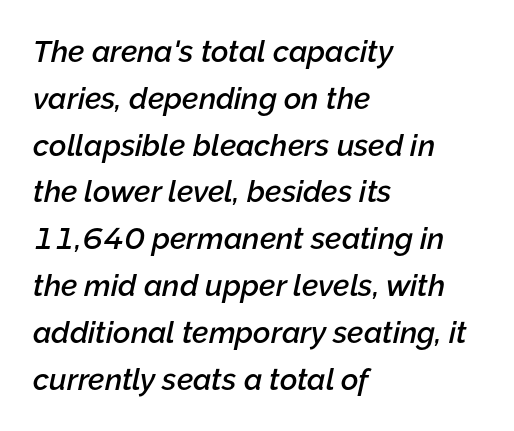
{"italic": "yes", "lean": "right", "slant_degrees": 12, "bold": "semi", "weight": "semibold", "width": "normal", "stroke_contrast": "low", "x_height": "medium", "monospaced": "no", "underline": "no", "align": "left", "line_spacing": "normal", "line_spacing_ratio": 1.56, "letter_spacing": "normal", "letter_spacing_em": 0.0, "glyph_px": 30}
